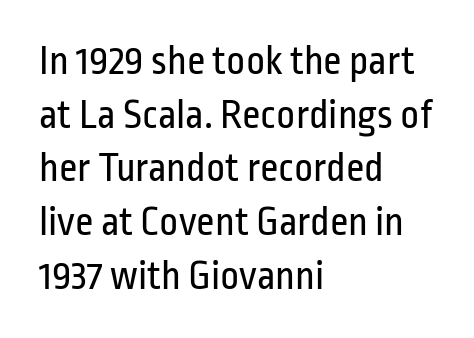
Caption: face not bold, strokes unweighted. Students, note that the glyphs here touch the page at normal intervals. Each letter's strokes conclude bluntly, with no projecting serifs. Character widths vary here, with narrow letters taking less room than wide ones. Unlike italic type, these characters show no tilt at all.
